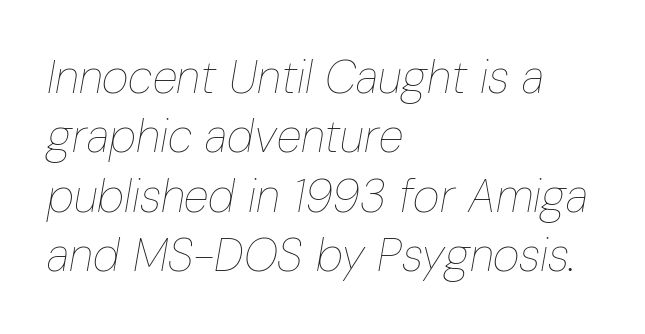
Q: Is the text bold? A: No.
Q: Is the text italic (slanted)? A: Yes, it leans right by about 10 degrees.
Q: Is the text underlined? A: No.
Q: How is the paragraph aligned? A: Left-aligned.
Q: Is the spacing between letters normal or unusually wide? A: Normal.
Q: Is the spacing between lines tight, normal or loose? A: Normal.
Q: Width (condensed, normal, or wide)? A: Condensed.
Q: Stroke contrast? A: Low.
Q: x-height? A: Medium.
Q: Monospaced? A: No.
